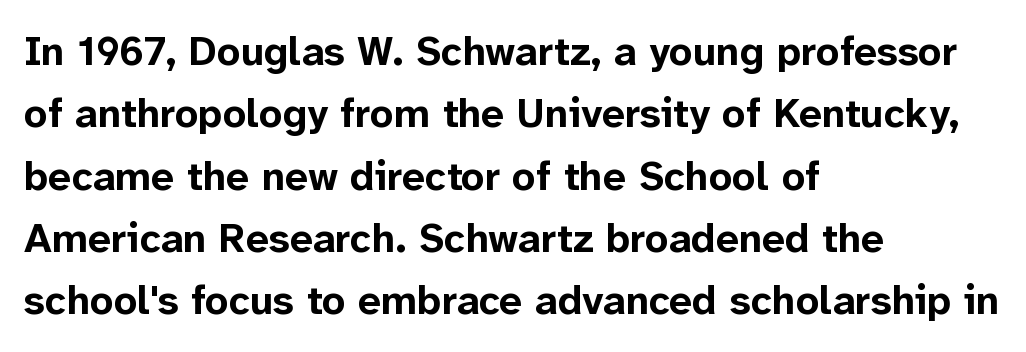
Character widths vary here, with narrow letters taking less room than wide ones. You could call the tracking neutral — neither tight nor loose. Grotesque or geometric, the face here clearly has no serifs. The space between consecutive lines is moderate. Chunky letters — that's bold for sure. The strip under each line holds only bare page.
